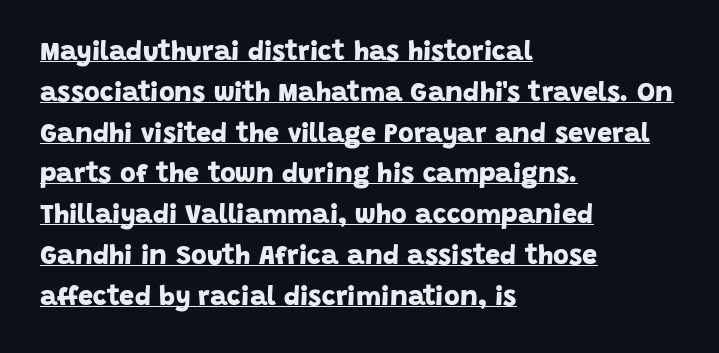
Students, note that the glyphs here touch the page at normal intervals. This sample carries an underscore along the baseline area. The typesetting leans heavy: a genuine bold. Line beginnings align vertically; line endings do not. The line-height multiplier appears to be the usual default.
